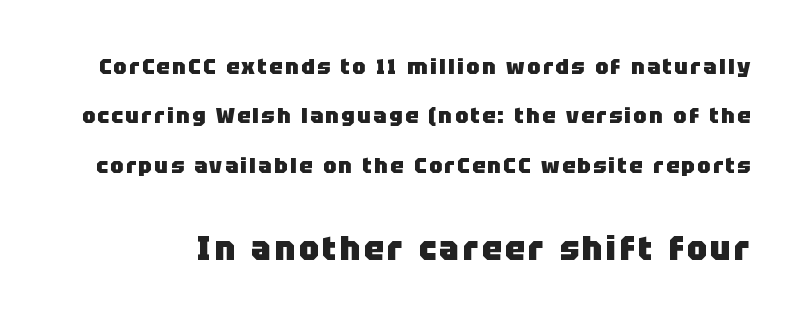
Varying glyph widths throughout — classic text-font behaviour. You get the small type first, then a jump to larger type. Rendered with straight, roman letterforms. The area under the type is left untouched. Loosely led — the rows are spread out.
